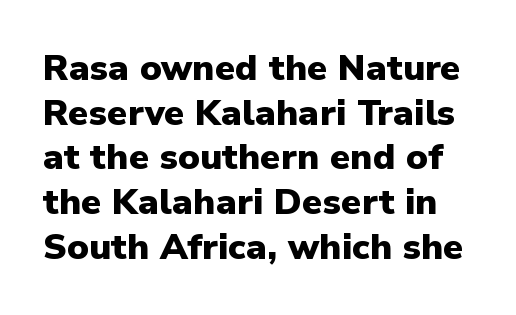
The image shows 36 px heavy sans-serif type, upright; set line spacing 1.24x, normal letter spacing, not underlined; low stroke contrast and a medium x-height.
